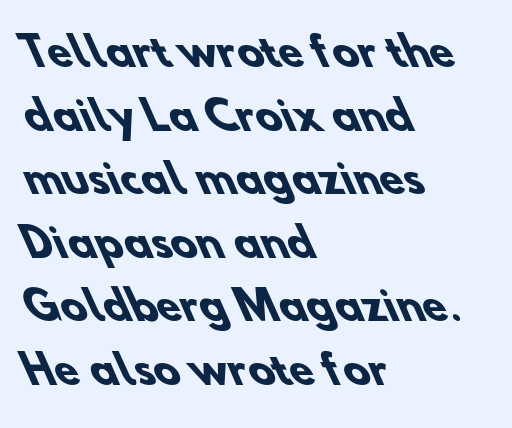
Q: Is the text bold? A: Yes.
Q: Is the typeface a serif or a sans-serif typeface? A: Sans-serif.
Q: Is the text underlined? A: No.
Q: How is the paragraph aligned? A: Left-aligned.
Q: Is the spacing between letters normal or unusually wide? A: Normal.
Q: Is the spacing between lines tight, normal or loose? A: Normal.
Q: Width (condensed, normal, or wide)? A: Normal.
Q: Stroke contrast? A: Low.
Q: x-height? A: Small.
Q: Monospaced? A: No.
